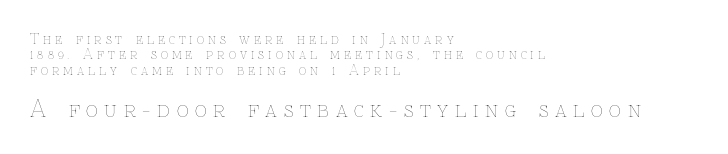
{"italic": "no", "bold": "no", "underline": "no", "align": "left", "line_spacing": "tight", "line_spacing_ratio": 1.09, "letter_spacing": "wide", "letter_spacing_em": 0.29, "larger_block": "second", "size_ratio": 1.64, "glyph_px": 23}
